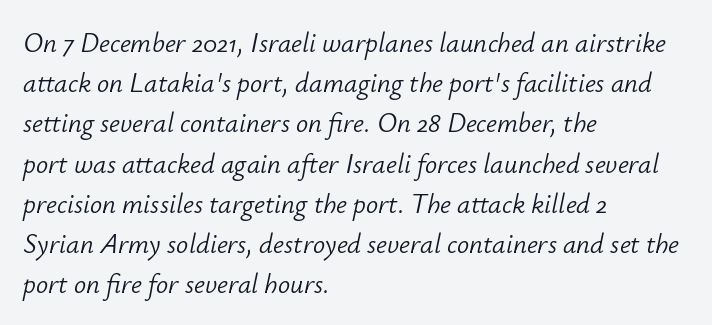
Q: Is the text bold? A: No.
Q: Is the text italic (slanted)? A: Yes, it leans right by about 12 degrees.
Q: Is the text underlined? A: No.
Q: How is the paragraph aligned? A: Left-aligned.
Q: Is the spacing between letters normal or unusually wide? A: Normal.
Q: Is the spacing between lines tight, normal or loose? A: Normal.
